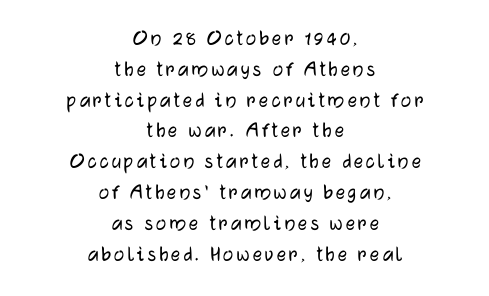
The image shows 23 px text type, upright; set centered, normal line spacing (1.34x), not underlined.
